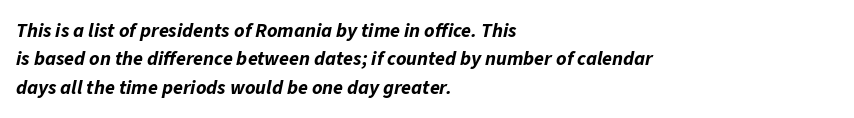
Q: Is the text bold? A: Yes.
Q: Is the text italic (slanted)? A: Yes, it leans right by about 11 degrees.
Q: Is the text underlined? A: No.
Q: How is the paragraph aligned? A: Left-aligned.
Q: Is the spacing between letters normal or unusually wide? A: Normal.
Q: Is the spacing between lines tight, normal or loose? A: Normal.
